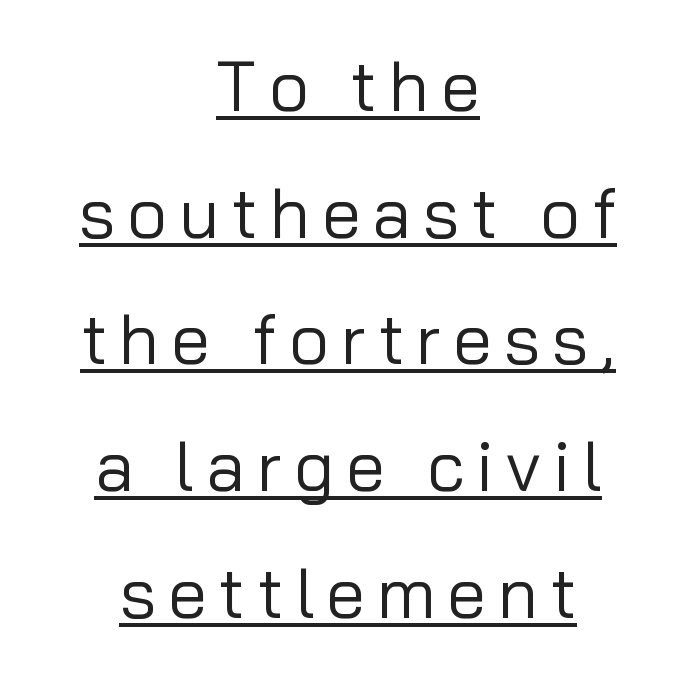
This sample uses a sans-serif face. The passage shown is underscored from start to finish. Weight: not bold — regular or lighter. Rendered with straight, roman letterforms.
